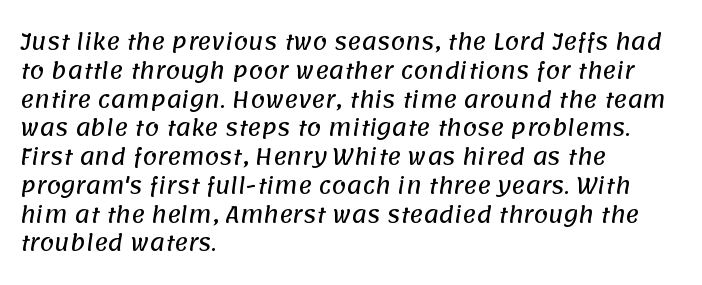
Q: Is the text underlined? A: No.
Q: How is the paragraph aligned? A: Left-aligned.
Q: Is the spacing between letters normal or unusually wide? A: Normal.
Q: Is the spacing between lines tight, normal or loose? A: Normal.
